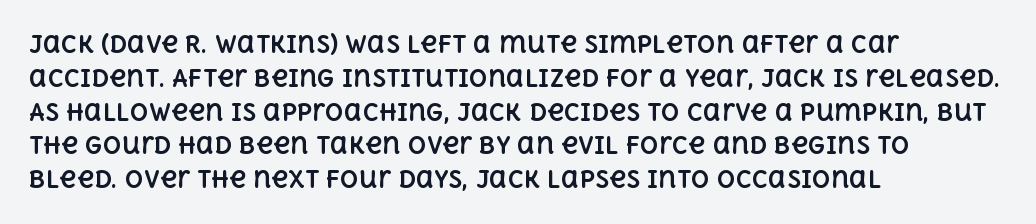
{"italic": "no", "bold": "yes", "underline": "no", "align": "left", "line_spacing": "normal", "line_spacing_ratio": 1.47, "letter_spacing": "normal", "letter_spacing_em": 0.0, "glyph_px": 23}
